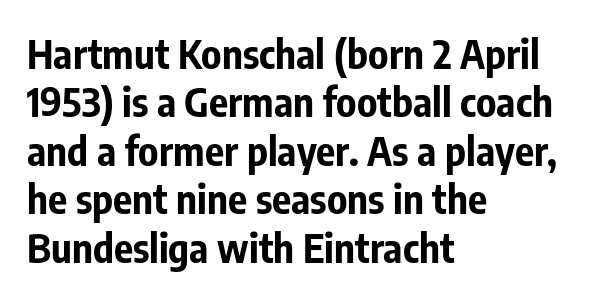
A typesetter would call this proportional, since set widths differ per character. This rendering features lettering with no underline. If you drew a line through each stem, it would be perfectly vertical. The tracking reads as untouched default to a designer's eye. Chunky letters — that's bold for sure.
